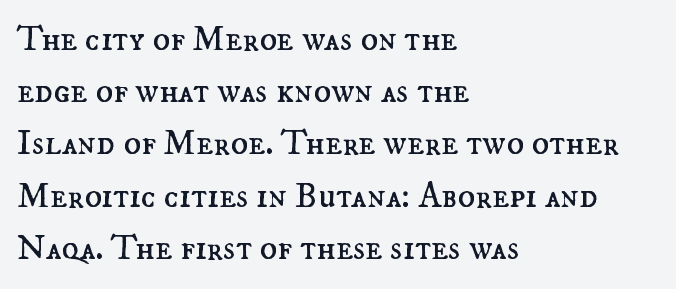
The image shows 36 px regular-weight type, upright; set left-aligned, normal line spacing (1.45x), normal letter spacing, not underlined; medium stroke contrast and a small x-height.
